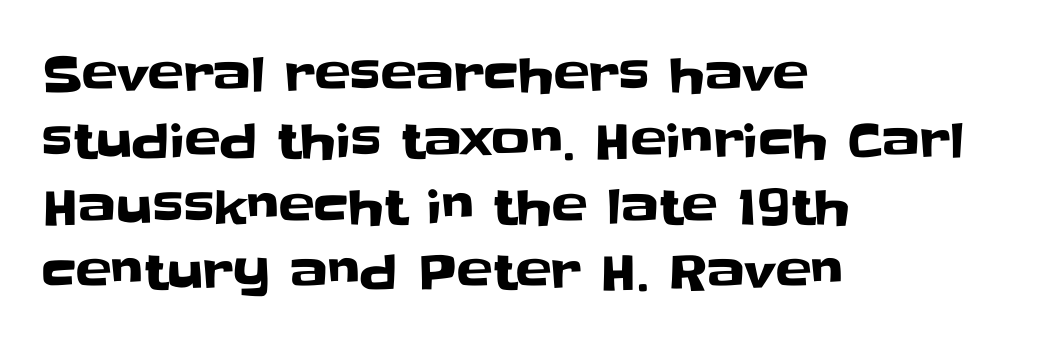
Q: Is the text italic (slanted)? A: No, it is upright.
Q: Is the typeface a serif or a sans-serif typeface? A: Sans-serif.
Q: Is the text underlined? A: No.
Q: How is the paragraph aligned? A: Left-aligned.
Q: Is the spacing between letters normal or unusually wide? A: Normal.
Q: Is the spacing between lines tight, normal or loose? A: Normal.
Q: Width (condensed, normal, or wide)? A: Normal.
Q: Stroke contrast? A: Low.
Q: x-height? A: Large.
Q: Monospaced? A: No.
